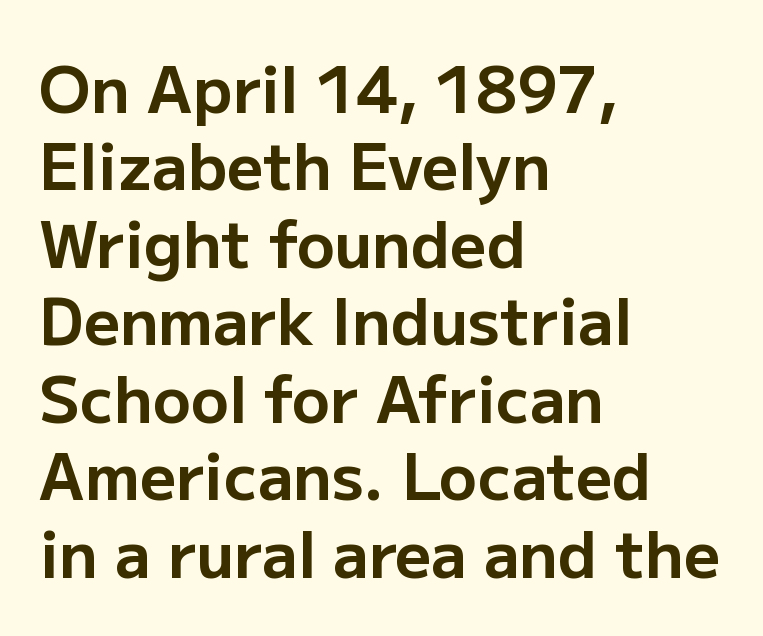
Serif or sans? Sans — the stroke terminals are bare. Heavy-handed strokes throughout: this text is bold. Horizontal alignment here is leftward, the default for most running prose. Here the glyphs are tracked normally, forming tight word shapes. The passage shown is not underscored anywhere.
